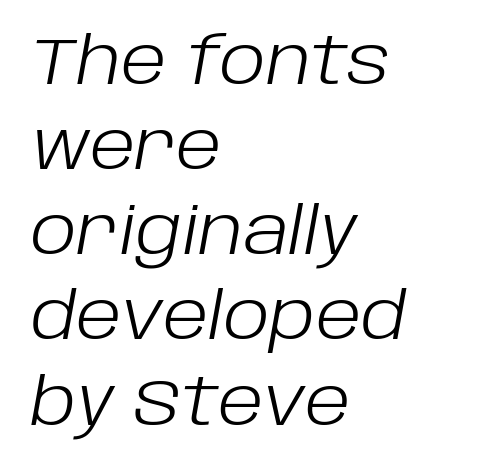
{"italic": "yes", "lean": "right", "slant_degrees": 10, "bold": "no", "weight": "light", "width": "normal", "stroke_contrast": "low", "x_height": "large", "monospaced": "no", "underline": "no", "align": "left", "line_spacing": "normal", "line_spacing_ratio": 1.29, "letter_spacing": "normal", "letter_spacing_em": 0.0, "glyph_px": 66}
